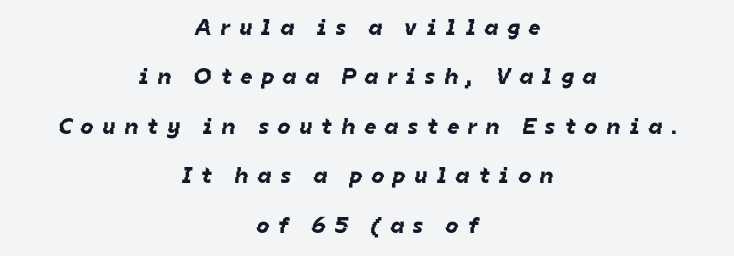
The image shows 23 px text type; set centered, loose line spacing (2.15x), unusually wide letter spacing (+0.39 em), not underlined.
